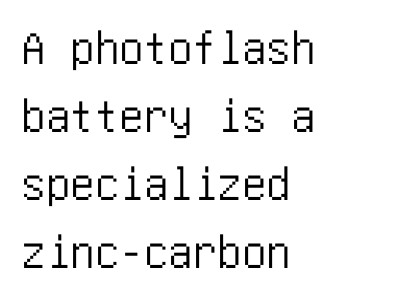
The image shows 49 px condensed sans-serif type, upright; set left-aligned, normal line spacing (1.39x), normal letter spacing, not underlined; low stroke contrast and a large x-height.
